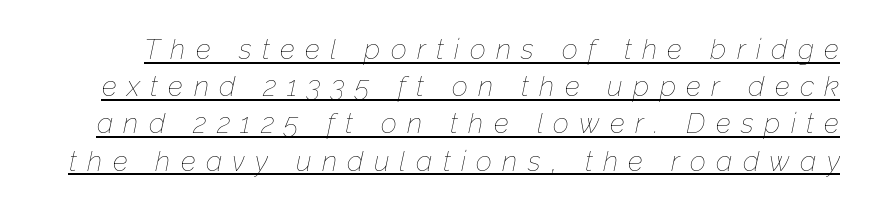
{"italic": "yes", "lean": "right", "slant_degrees": 12, "bold": "no", "weight": "thin", "width": "normal", "stroke_contrast": "low", "x_height": "medium", "monospaced": "no", "underline": "yes", "line_spacing": "normal", "line_spacing_ratio": 1.33, "letter_spacing": "wide", "letter_spacing_em": 0.37, "glyph_px": 28}
